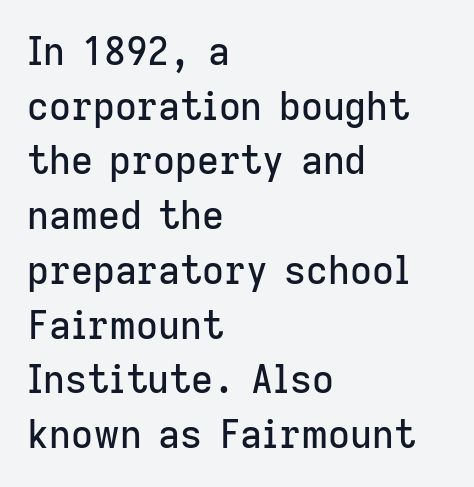
{"serif": "no", "italic": "no", "width": "normal", "stroke_contrast": "low", "x_height": "medium", "monospaced": "no", "underline": "no", "align": "left", "line_spacing": "normal", "line_spacing_ratio": 1.44, "letter_spacing": "normal", "letter_spacing_em": 0.0, "glyph_px": 38}
